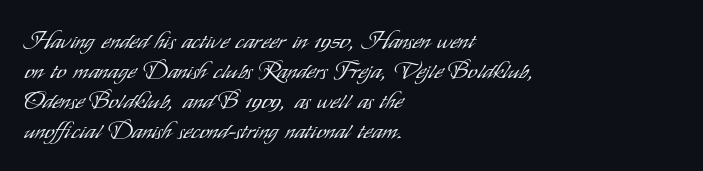
{"bold": "no", "underline": "no", "align": "left", "line_spacing": "normal", "line_spacing_ratio": 1.25, "letter_spacing": "normal", "letter_spacing_em": 0.0, "glyph_px": 24}
